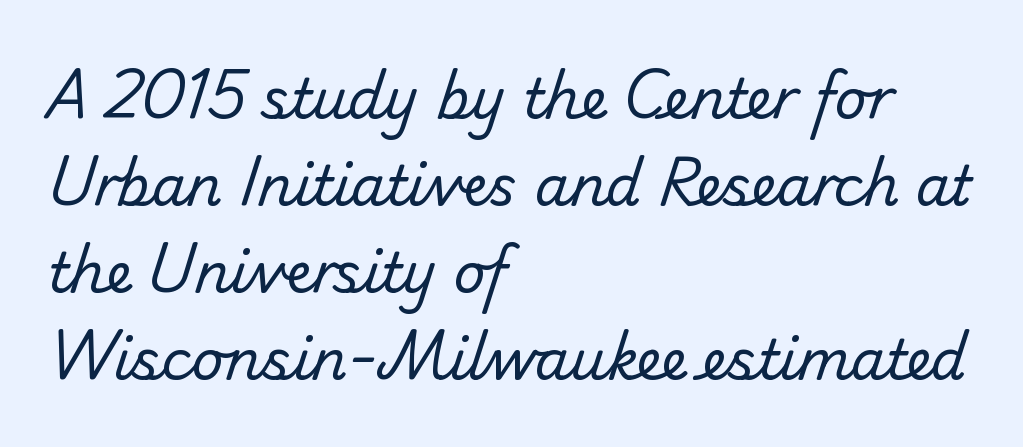
Reading down the block, your eye returns to a fixed left position each line. The letters advance in unequal steps, a hallmark of proportional type. Any mark beneath the type? The region is blank. These lines keep a tight, regular rhythm from letter to letter.
